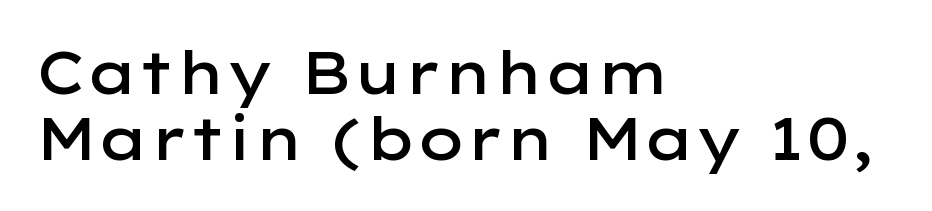
The image shows 59 px semibold, wide sans-serif type, upright; set left-aligned, tight line spacing (1.12x), normal letter spacing, not underlined; low stroke contrast and a medium x-height.
